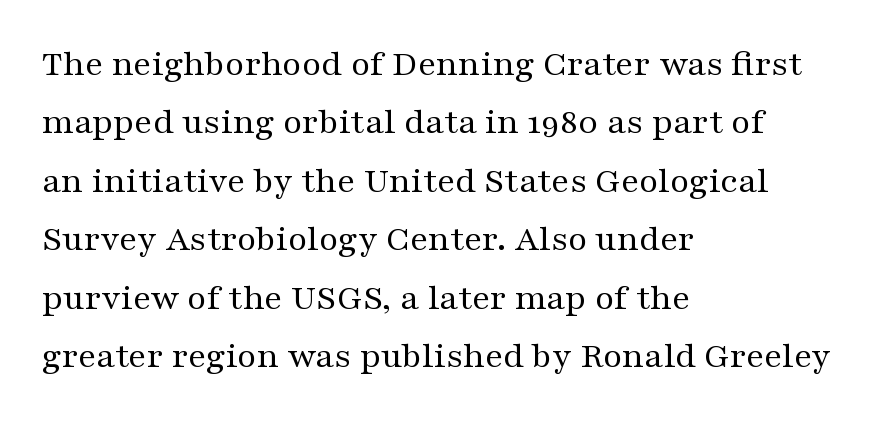
Q: Is the text bold? A: No.
Q: Is the text italic (slanted)? A: No, it is upright.
Q: Is the typeface a serif or a sans-serif typeface? A: Serif.
Q: Is the text underlined? A: No.
Q: How is the paragraph aligned? A: Left-aligned.
Q: Is the spacing between letters normal or unusually wide? A: Normal.
Q: Is the spacing between lines tight, normal or loose? A: Normal.
Q: Width (condensed, normal, or wide)? A: Wide.
Q: Stroke contrast? A: Medium.
Q: x-height? A: Medium.
Q: Monospaced? A: No.
